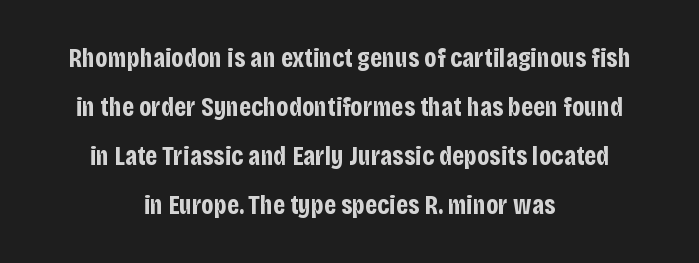
Q: Is the text bold? A: Yes.
Q: Is the text italic (slanted)? A: No, it is upright.
Q: Is the text underlined? A: No.
Q: How is the paragraph aligned? A: Centered.
Q: Is the spacing between letters normal or unusually wide? A: Normal.
